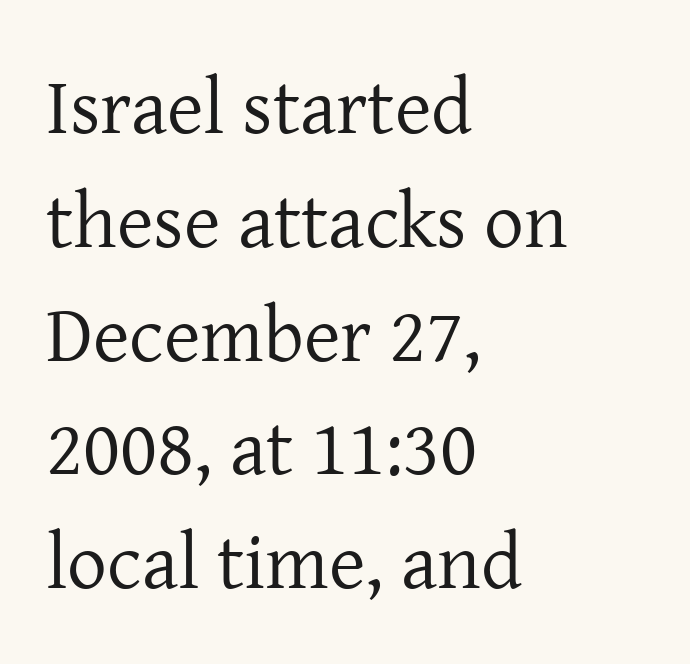
The image shows 79 px regular-weight serif type, upright; set left-aligned, normal line spacing (1.44x), normal letter spacing, not underlined; low stroke contrast and a medium x-height.
